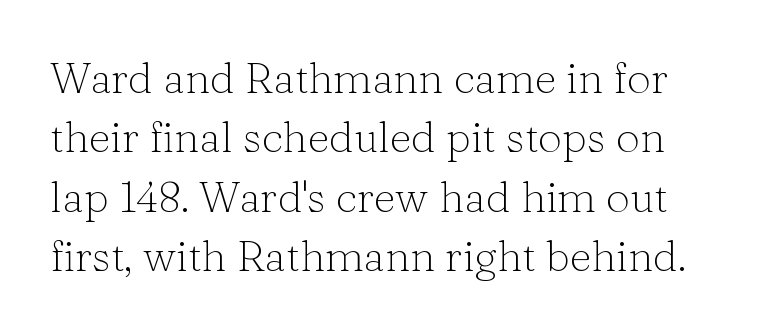
Interline gaps are of average width in this sample. The characters are drawn with everyday or finer stroke widths. A clean baseline with only descenders dipping below it. The font family rendered here belongs to the serif group. The letters stand straight up with perfectly vertical stems.
